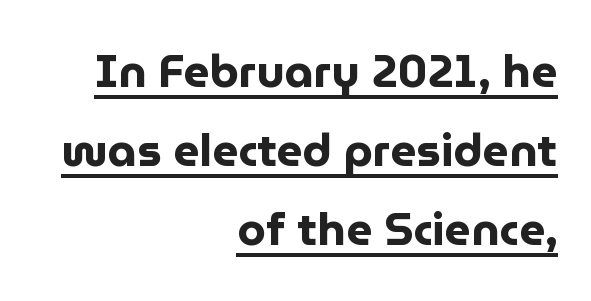
{"serif": "no", "italic": "no", "bold": "yes", "weight": "bold", "width": "normal", "stroke_contrast": "low", "x_height": "medium", "monospaced": "no", "underline": "yes", "align": "right", "line_spacing_ratio": 1.72, "letter_spacing": "normal", "letter_spacing_em": 0.0, "glyph_px": 46}
